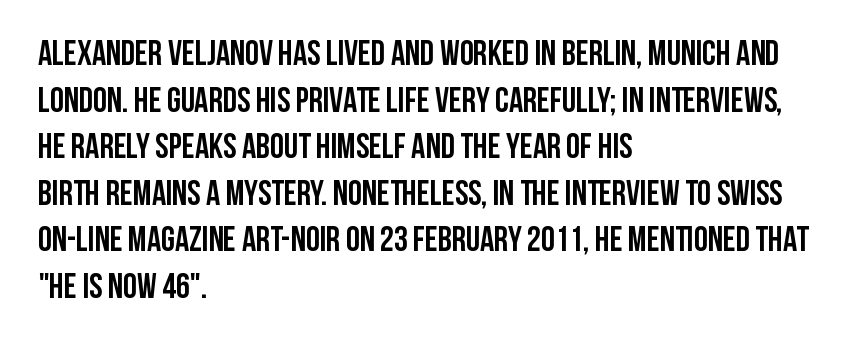
Q: Is the text bold? A: Yes.
Q: Is the text italic (slanted)? A: No, it is upright.
Q: Is the typeface a serif or a sans-serif typeface? A: Sans-serif.
Q: Is the text underlined? A: No.
Q: How is the paragraph aligned? A: Left-aligned.
Q: Is the spacing between letters normal or unusually wide? A: Normal.
Q: Is the spacing between lines tight, normal or loose? A: Normal.
Q: Width (condensed, normal, or wide)? A: Condensed.
Q: Stroke contrast? A: Low.
Q: x-height? A: Large.
Q: Monospaced? A: No.
